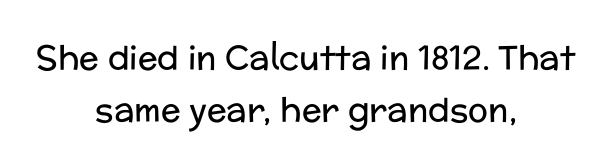
The image shows 33 px regular-weight sans-serif type, upright; set centered, normal line spacing (1.58x), normal letter spacing, not underlined; low stroke contrast and a medium x-height.
